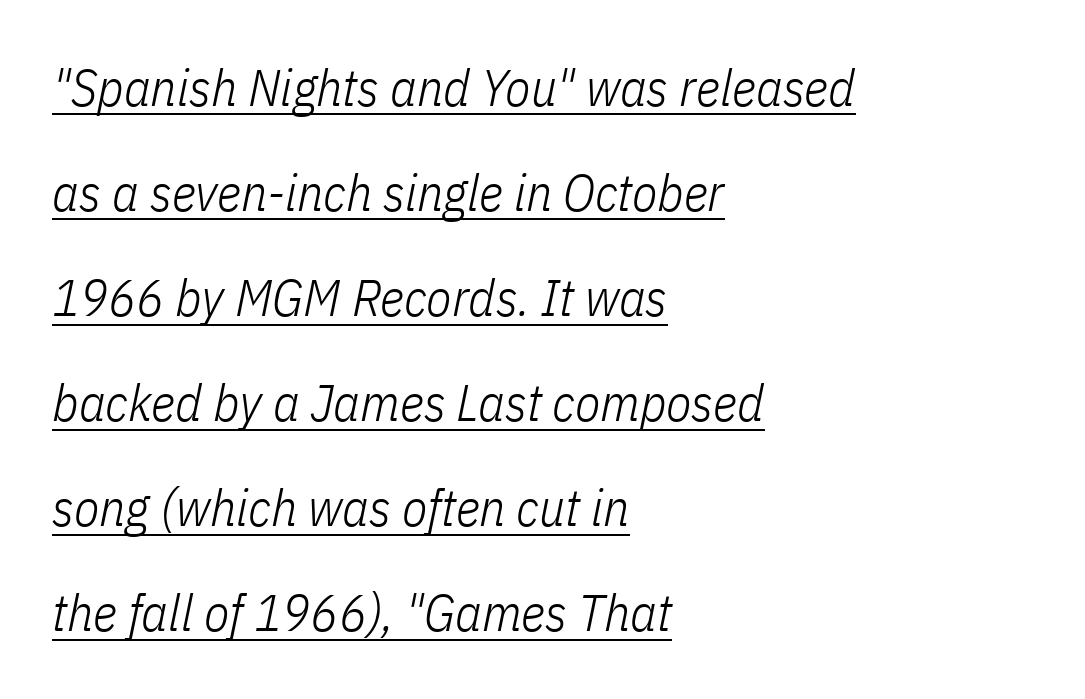
Looks like regular typesetting: each glyph gets only the width it needs. Horizontal alignment here is leftward, the default for most running prose. These lines were composed using italics. The characters are drawn with everyday or finer stroke widths.
